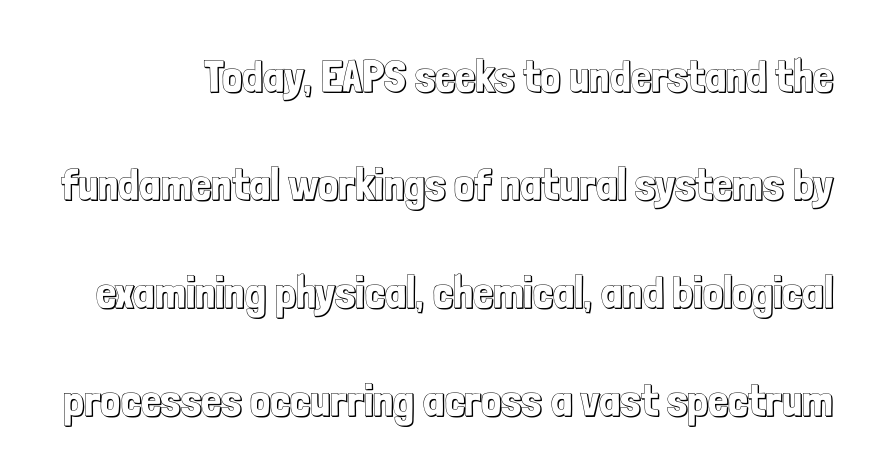
The image shows 45 px condensed type, upright; set loose line spacing (2.4x), normal letter spacing, not underlined; a medium x-height.
